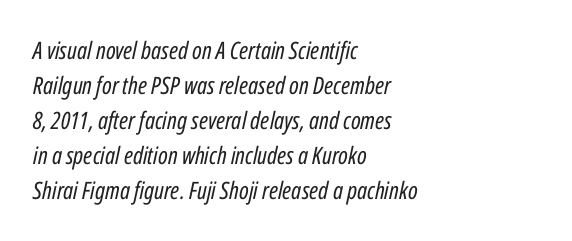
The font is comparable to plain body text, perhaps lighter. The baseline area is clear. The ragged edge is on the right, which tells us the setting is flush left. Emphasis-style slanted type is in use. No extra tracking has been applied to these lines.
